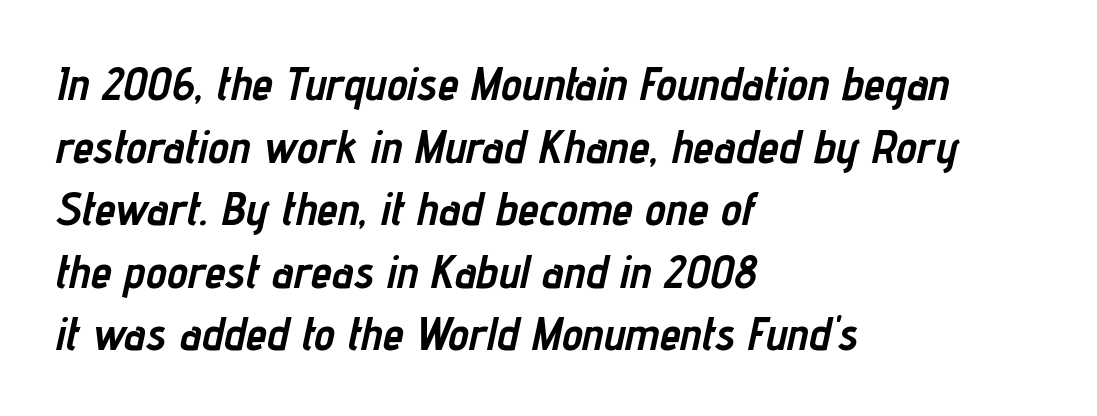
The image shows 47 px semibold, condensed type, italic (leaning right); set left-aligned, normal line spacing (1.33x), normal letter spacing, not underlined; low stroke contrast and a medium x-height.
